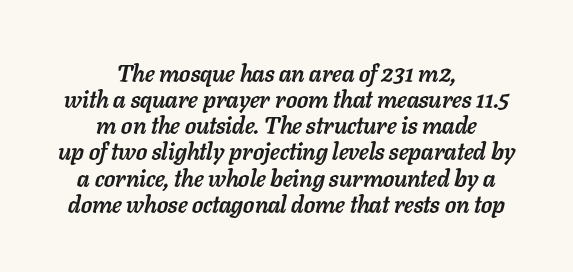
{"italic": "yes", "lean": "right", "slant_degrees": 11, "bold": "yes", "underline": "no", "align": "center", "line_spacing": "tight", "line_spacing_ratio": 1.09, "letter_spacing": "normal", "letter_spacing_em": 0.0, "glyph_px": 24}
